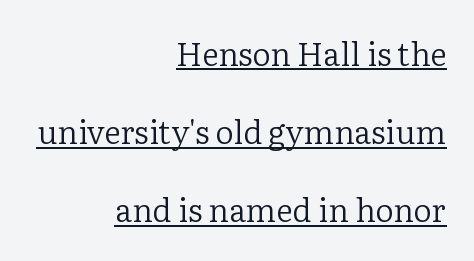
The image shows 32 px regular-weight serif type, upright; set right-aligned, loose line spacing (2.44x), normal letter spacing, underlined; low stroke contrast and a medium x-height.
